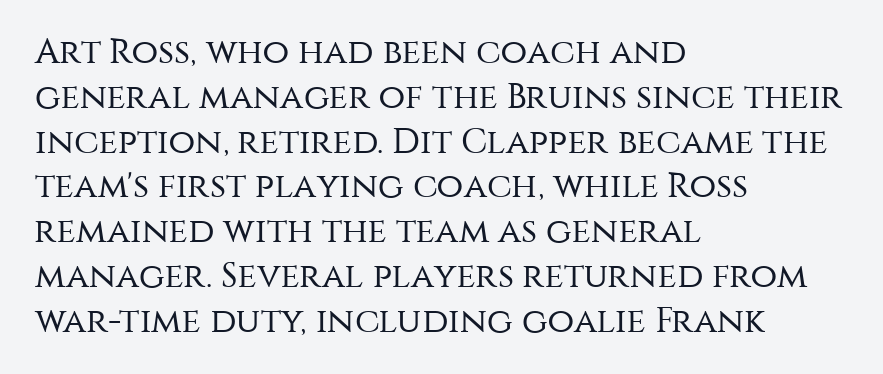
The image shows 35 px regular-weight sans-serif type, upright; set left-aligned, normal line spacing (1.28x), normal letter spacing, not underlined; medium stroke contrast and a large x-height.
